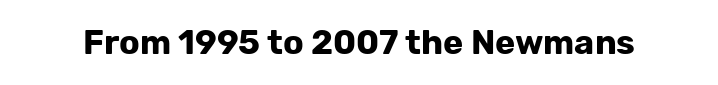
Q: Is the text bold? A: Yes.
Q: Is the text italic (slanted)? A: No, it is upright.
Q: Is the typeface a serif or a sans-serif typeface? A: Sans-serif.
Q: Is the text underlined? A: No.
Q: Is the spacing between letters normal or unusually wide? A: Normal.
Q: Width (condensed, normal, or wide)? A: Normal.
Q: Stroke contrast? A: Low.
Q: x-height? A: Medium.
Q: Monospaced? A: No.
